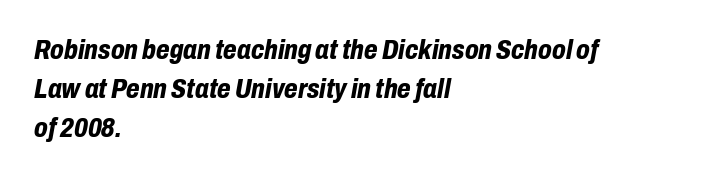
{"italic": "yes", "lean": "right", "slant_degrees": 10, "bold": "yes", "weight": "bold", "width": "condensed", "stroke_contrast": "low", "x_height": "medium", "monospaced": "no", "underline": "no", "align": "left", "line_spacing": "normal", "line_spacing_ratio": 1.4, "letter_spacing": "normal", "letter_spacing_em": 0.0, "glyph_px": 28}
